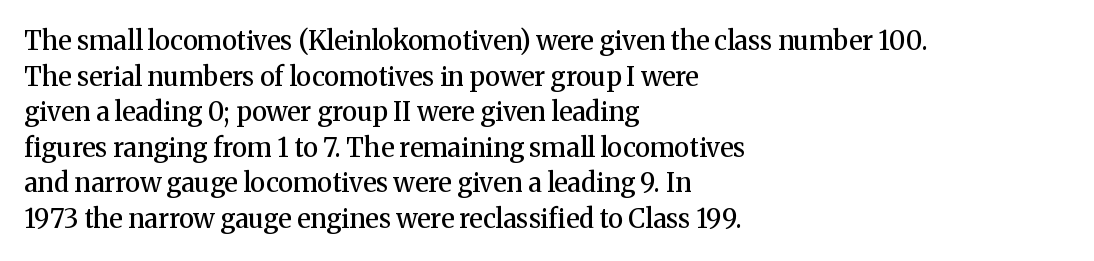
{"italic": "no", "bold": "semi", "underline": "no", "align": "left", "line_spacing": "normal", "line_spacing_ratio": 1.37, "letter_spacing": "normal", "letter_spacing_em": 0.0, "glyph_px": 26}
